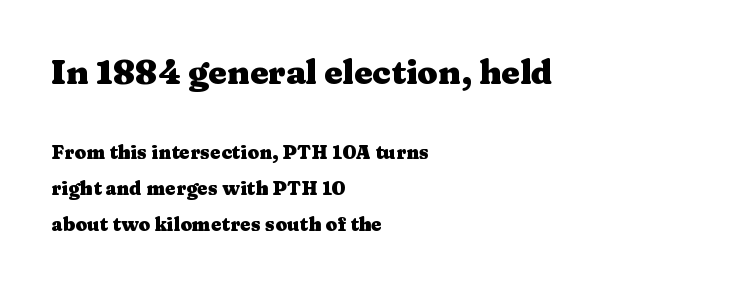
{"serif": "yes", "italic": "no", "bold": "yes", "weight": "heavy", "width": "wide", "stroke_contrast": "medium", "x_height": "medium", "monospaced": "no", "underline": "no", "align": "left", "line_spacing": "loose", "line_spacing_ratio": 1.9, "letter_spacing": "normal", "letter_spacing_em": 0.0, "larger_block": "first", "size_ratio": 1.74, "glyph_px": 33}
